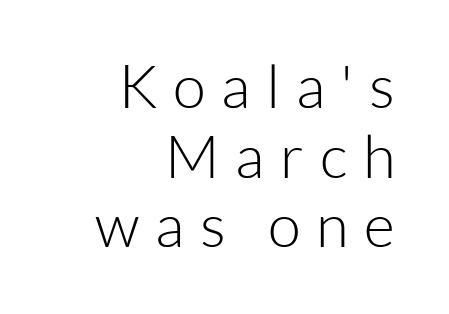
The image shows 60 px light sans-serif type, upright; set right-aligned, line spacing 1.16x, unusually wide letter spacing (+0.26 em), not underlined; low stroke contrast and a medium x-height.
